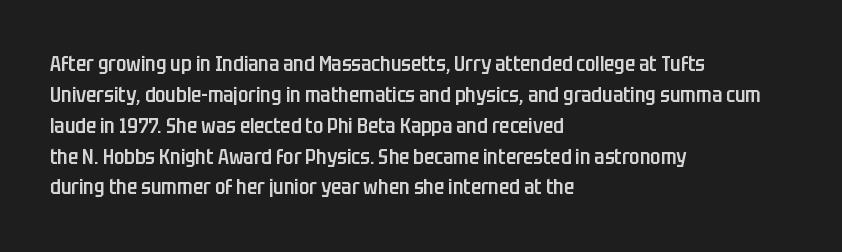
The lines are quadded left. No word sits above an underline. A typesetter would mark this as roman, not italic. Observe the ordinary spacing: letters are neighbours, not strangers.
